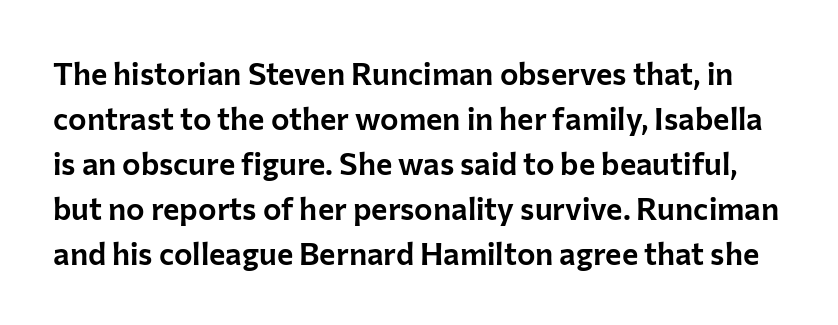
The image shows 31 px sans-serif type, upright; set normal line spacing (1.45x), normal letter spacing, not underlined; low stroke contrast and a medium x-height.
